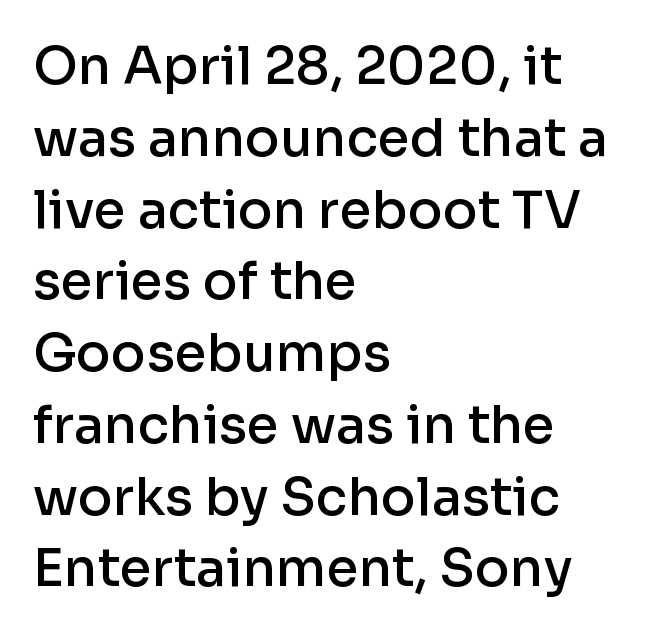
This sample keeps an unexceptional amount of space between lines. Short note: letters normally spaced. The rendering uses natural spacing where letterforms have individual widths. If you drew a line through each stem, it would be perfectly vertical.
